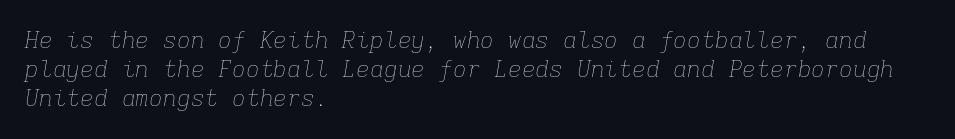
Q: Is the text bold? A: No.
Q: Is the text italic (slanted)? A: Yes, it leans right by about 9 degrees.
Q: Is the text underlined? A: No.
Q: How is the paragraph aligned? A: Left-aligned.
Q: Is the spacing between letters normal or unusually wide? A: Normal.
Q: Is the spacing between lines tight, normal or loose? A: Normal.
